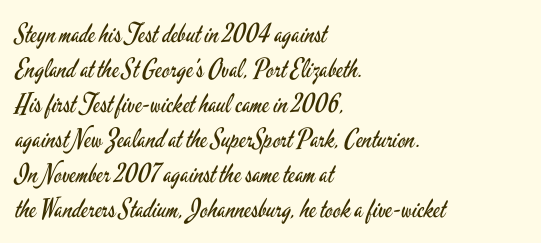
The image shows 26 px text type; set left-aligned, normal line spacing (1.35x), normal letter spacing, not underlined.
